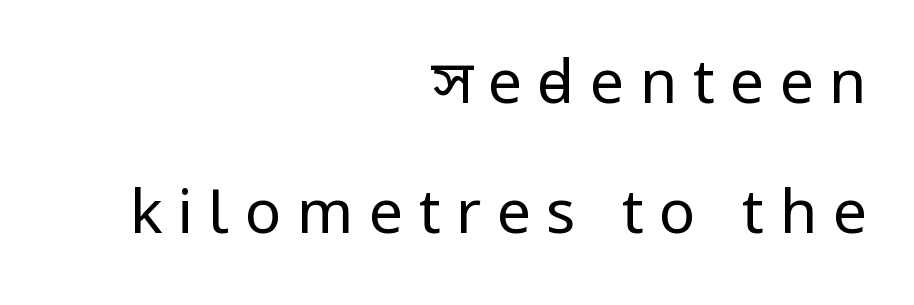
The characters display no serif detailing; their extremities are plain. Rule under the text: the space is simply empty. Spacing between characters has been opened up far beyond the box default. No heavy texture on the line: the type isn't bold. Vertically, the passage feels expansive, rows floating well apart. A flush-right, rag-left setting is used for this passage.
